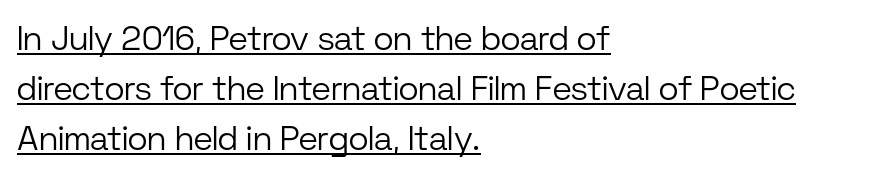
The image shows 34 px light sans-serif type, upright; set left-aligned, normal line spacing (1.47x), normal letter spacing, underlined; low stroke contrast and a medium x-height.
